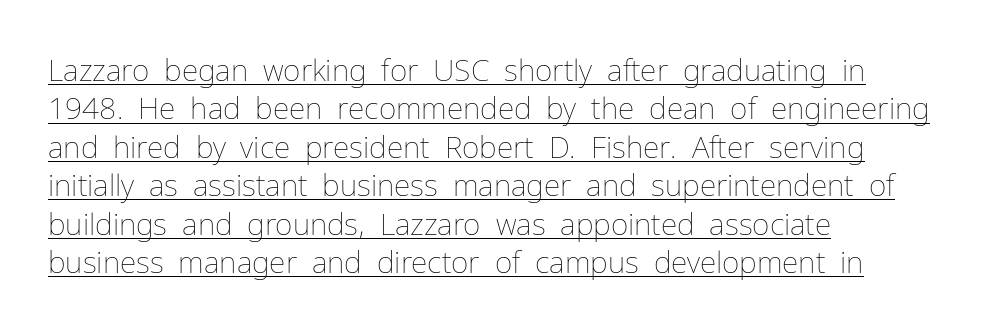
{"italic": "no", "bold": "no", "weight": "thin", "width": "normal", "stroke_contrast": "low", "x_height": "medium", "monospaced": "no", "underline": "yes", "align": "left", "line_spacing": "normal", "line_spacing_ratio": 1.28, "letter_spacing": "normal", "letter_spacing_em": 0.0, "glyph_px": 30}
